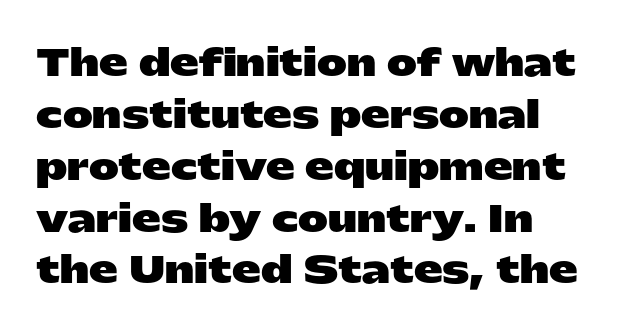
Q: Is the text bold? A: Yes.
Q: Is the text italic (slanted)? A: No, it is upright.
Q: Is the typeface a serif or a sans-serif typeface? A: Sans-serif.
Q: Is the text underlined? A: No.
Q: How is the paragraph aligned? A: Left-aligned.
Q: Is the spacing between letters normal or unusually wide? A: Normal.
Q: Is the spacing between lines tight, normal or loose? A: Normal.
Q: Width (condensed, normal, or wide)? A: Wide.
Q: Stroke contrast? A: Low.
Q: x-height? A: Medium.
Q: Monospaced? A: No.
